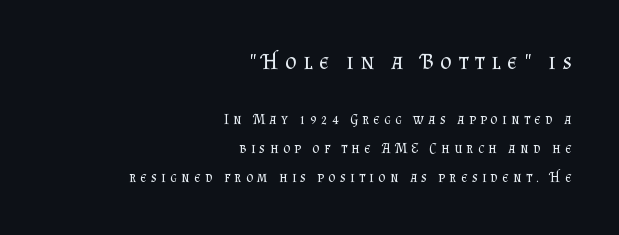
Q: Is the text bold? A: No.
Q: Is the text italic (slanted)? A: No, it is upright.
Q: Is the text underlined? A: No.
Q: How is the paragraph aligned? A: Right-aligned.
Q: Is the spacing between letters normal or unusually wide? A: Unusually wide.
Q: Is the spacing between lines tight, normal or loose? A: Loose.
Q: Which block of text is set in a larger size, the first (top) or the second (bottom)? A: The first (top) one.
